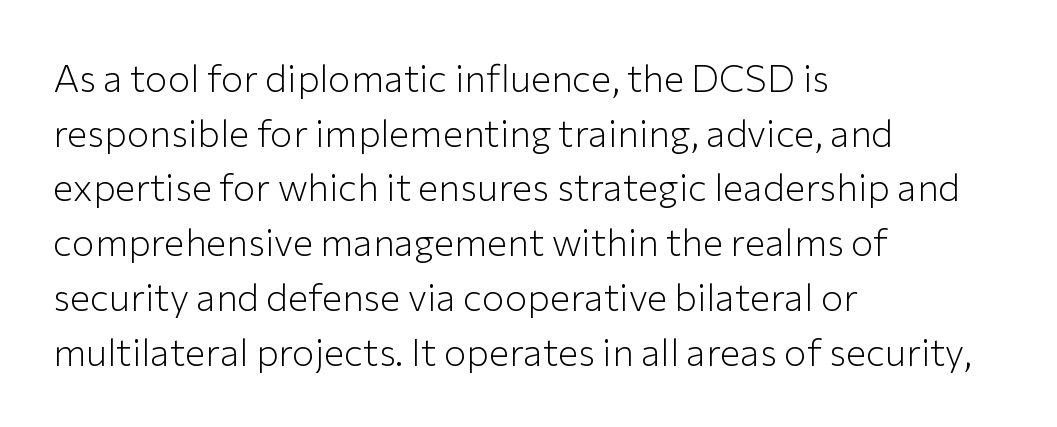
Q: Is the text bold? A: No.
Q: Is the text italic (slanted)? A: No, it is upright.
Q: Is the typeface a serif or a sans-serif typeface? A: Sans-serif.
Q: Is the text underlined? A: No.
Q: How is the paragraph aligned? A: Left-aligned.
Q: Is the spacing between letters normal or unusually wide? A: Normal.
Q: Is the spacing between lines tight, normal or loose? A: Normal.
Q: Width (condensed, normal, or wide)? A: Normal.
Q: Stroke contrast? A: Low.
Q: x-height? A: Medium.
Q: Monospaced? A: No.
